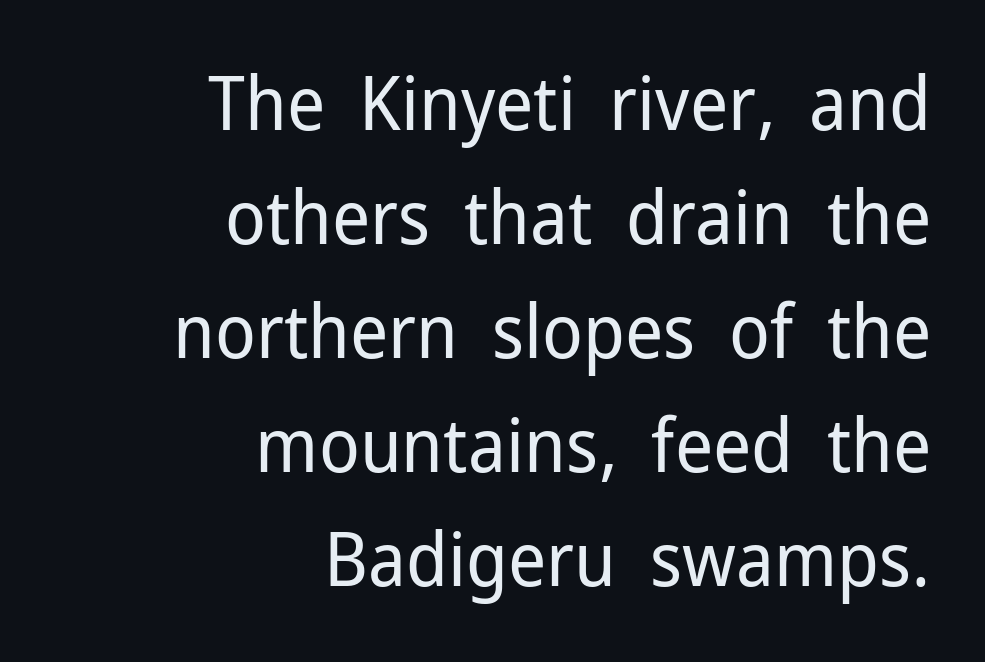
The image shows 75 px regular-weight sans-serif type, upright; set right-aligned, normal line spacing (1.52x), normal letter spacing, not underlined; low stroke contrast and a medium x-height.
